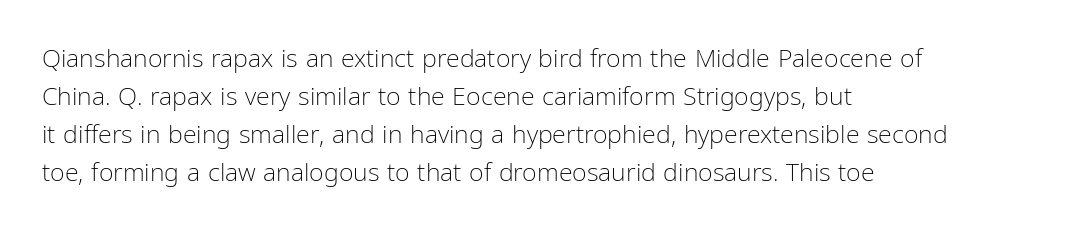
The font's upright variant was chosen for this text. The specimen omits any rule beneath the text block's lines. All the whitespace from short lines collects on the right. Tracking here is standard; glyphs follow each other at the usual distance.
